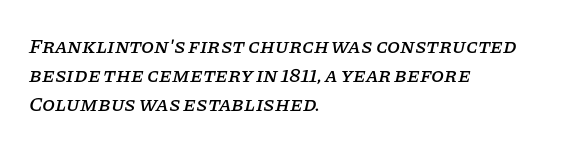
Each new line begins a customary step beneath the previous one. Check the space under the baseline: it is left empty. The rendering applies a slant to the glyphs. The rendering anchors every line to the left-hand side.
